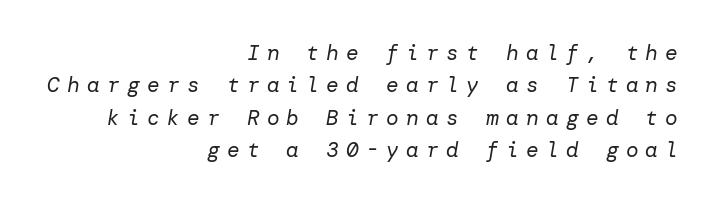
The image shows 21 px text type, italic (leaning right); set right-aligned, normal line spacing (1.54x), unusually wide letter spacing (+0.35 em), not underlined.
